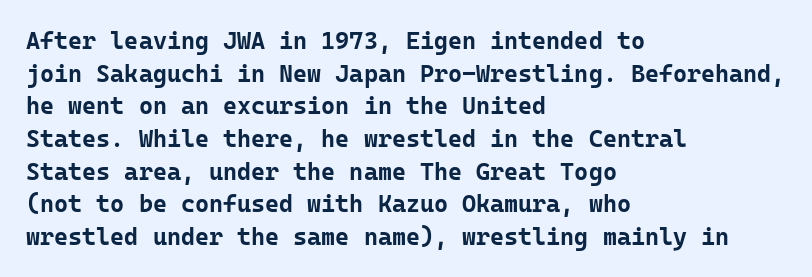
The rendering uses a moderate line-height, typical for paragraphs. The typography opts for an upright posture over an oblique one. Each word holds together tightly as a unit, with standard inter-letter gaps. Left-aligned paragraph, ragged on the right. The sample has been set heavy, in full bold. The string is rendered with underlining switched off.
